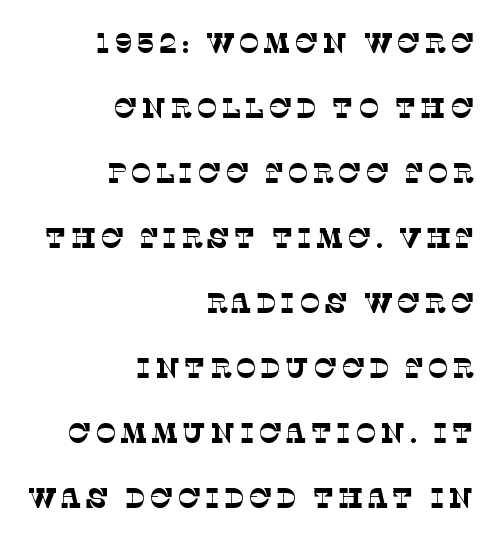
The image shows 28 px thin serif type; set right-aligned, loose line spacing (2.32x), not underlined; low stroke contrast and a large x-height.
